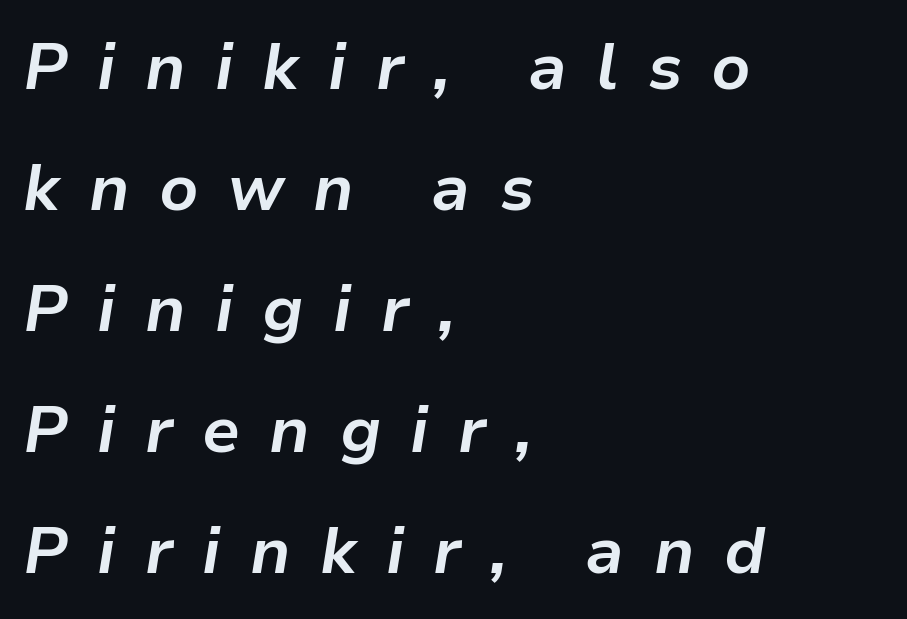
{"italic": "yes", "lean": "right", "slant_degrees": 9, "bold": "yes", "weight": "bold", "width": "normal", "stroke_contrast": "low", "x_height": "medium", "monospaced": "no", "underline": "no", "align": "left", "line_spacing_ratio": 1.86, "letter_spacing": "wide", "letter_spacing_em": 0.45, "glyph_px": 65}
